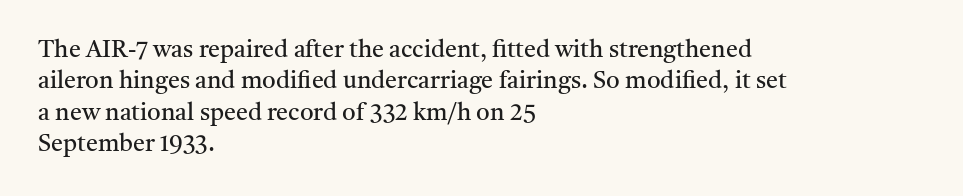
Q: Is the text bold? A: No.
Q: Is the text italic (slanted)? A: No, it is upright.
Q: Is the text underlined? A: No.
Q: How is the paragraph aligned? A: Left-aligned.
Q: Is the spacing between letters normal or unusually wide? A: Normal.
Q: Is the spacing between lines tight, normal or loose? A: Normal.
